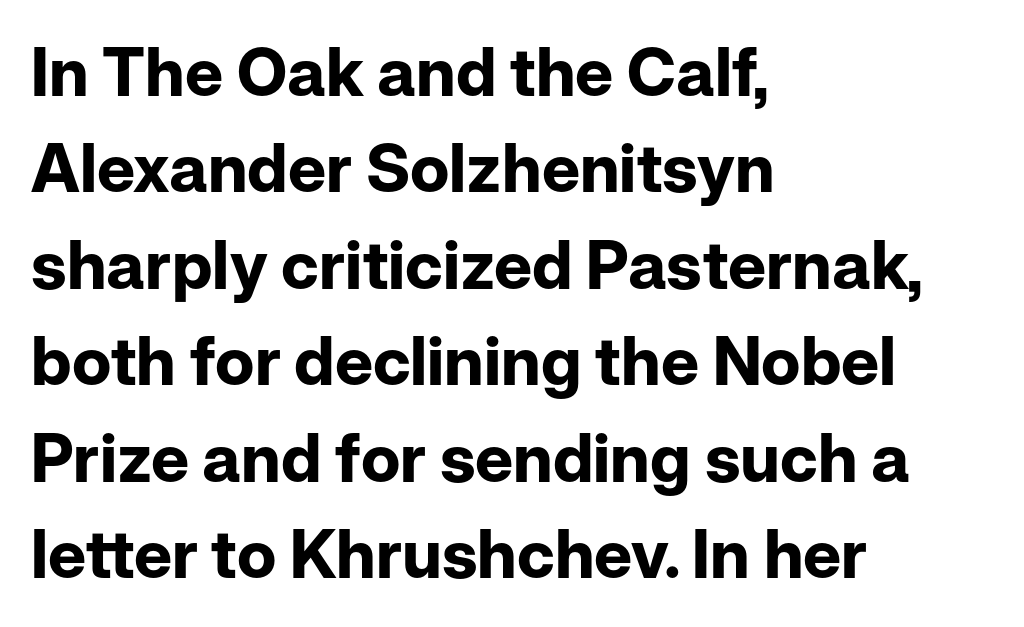
{"serif": "no", "italic": "no", "bold": "yes", "weight": "bold", "width": "normal", "stroke_contrast": "low", "x_height": "medium", "monospaced": "no", "underline": "no", "align": "left", "line_spacing": "normal", "line_spacing_ratio": 1.44, "letter_spacing": "normal", "letter_spacing_em": 0.0, "glyph_px": 67}
